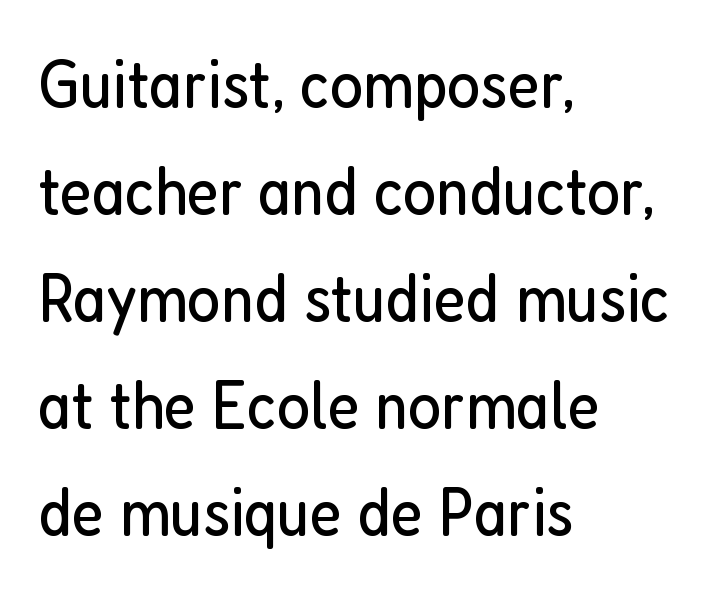
No heavy texture on the line: the type isn't bold. Spacing verdict: proportional, widths tailored to each character. Underline: absent. Glyph-to-glyph distance matches everyday printed text. In terms of leading, this rendering sits right in the middle. The face used here is a sans, in the tradition of grotesques and geometrics.
